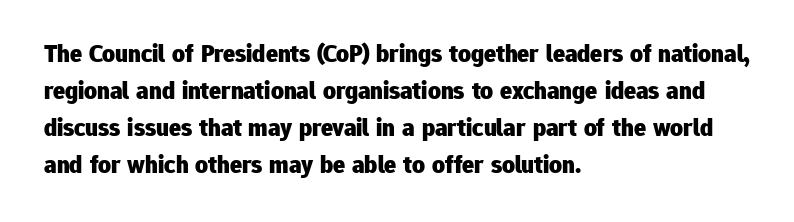
{"italic": "no", "bold": "yes", "underline": "no", "align": "left", "line_spacing": "normal", "line_spacing_ratio": 1.48, "letter_spacing": "normal", "letter_spacing_em": 0.0, "glyph_px": 25}
